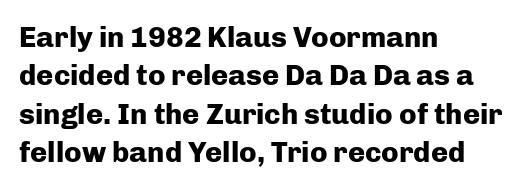
The image shows 29 px heavy sans-serif type, upright; set left-aligned, normal line spacing (1.32x), normal letter spacing, not underlined; low stroke contrast and a medium x-height.
